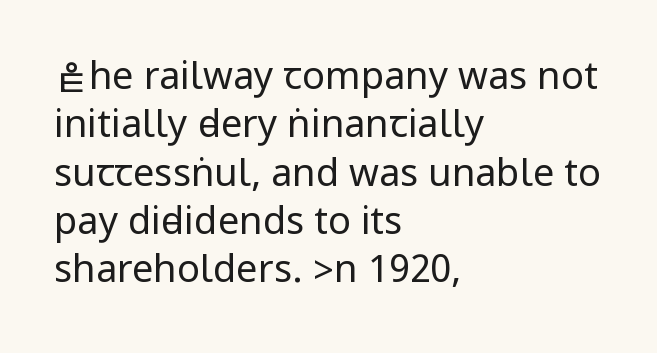
Q: Is the text bold? A: No.
Q: Is the text italic (slanted)? A: No, it is upright.
Q: Is the typeface a serif or a sans-serif typeface? A: Sans-serif.
Q: Is the text underlined? A: No.
Q: How is the paragraph aligned? A: Left-aligned.
Q: Is the spacing between letters normal or unusually wide? A: Normal.
Q: Is the spacing between lines tight, normal or loose? A: Normal.
Q: Width (condensed, normal, or wide)? A: Condensed.
Q: Stroke contrast? A: Low.
